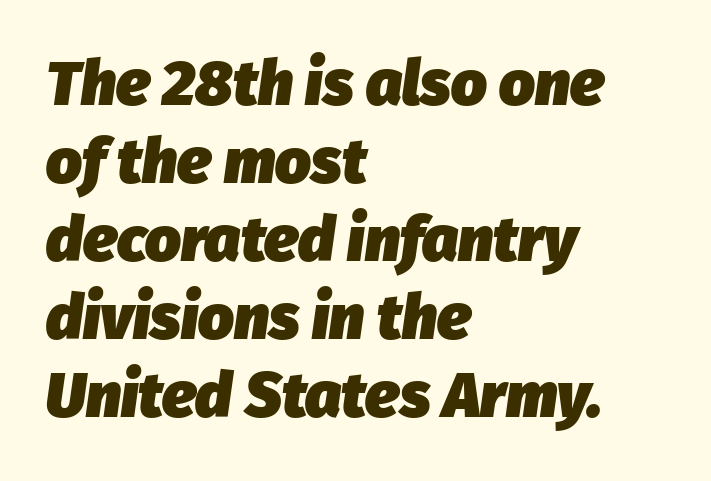
{"italic": "yes", "lean": "right", "slant_degrees": 8, "bold": "yes", "weight": "heavy", "width": "normal", "stroke_contrast": "low", "x_height": "medium", "monospaced": "no", "underline": "no", "align": "left", "line_spacing_ratio": 1.24, "letter_spacing": "normal", "letter_spacing_em": 0.0, "glyph_px": 63}
